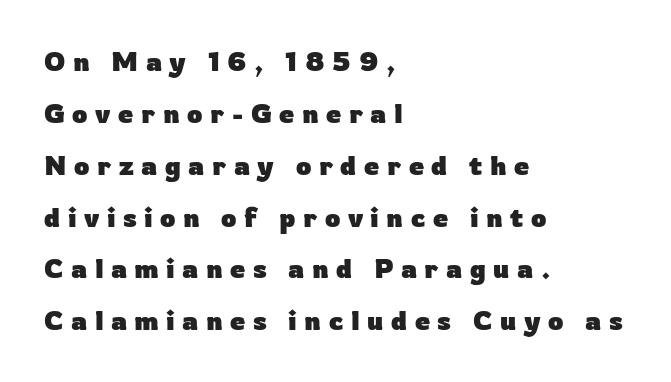
These lines were composed using upright roman letters. Students, this is bold: see how much ink each stroke carries. Does the leading feel generous? Absolutely, it's lavish. In CSS terms this would be text-align: left. Honestly, there is no underline to notice here at all. Loose tracking; the words dissolve into strings of separated letters.
